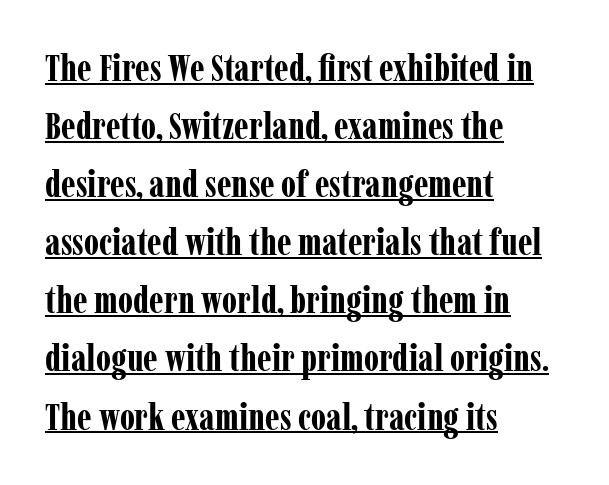
The sample's only ornament is a line tracing under the words. Note the varied advance widths — an 'i' is clearly narrower than an 'm'. Baseline-to-baseline distance is the conventional proportion of letter height. Where is the straight margin? On the left. You can tell it's not italic because the verticals are truly vertical. The strokes are fattened all the way to bold.
